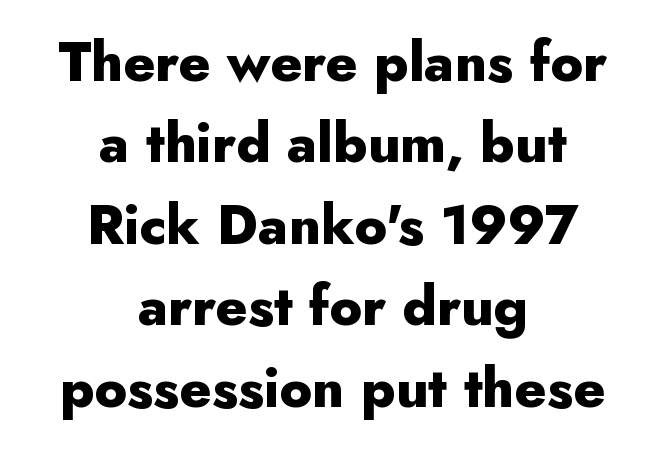
The image shows 55 px heavy sans-serif type, upright; set centered, normal line spacing (1.48x), normal letter spacing, not underlined; low stroke contrast and a small x-height.
